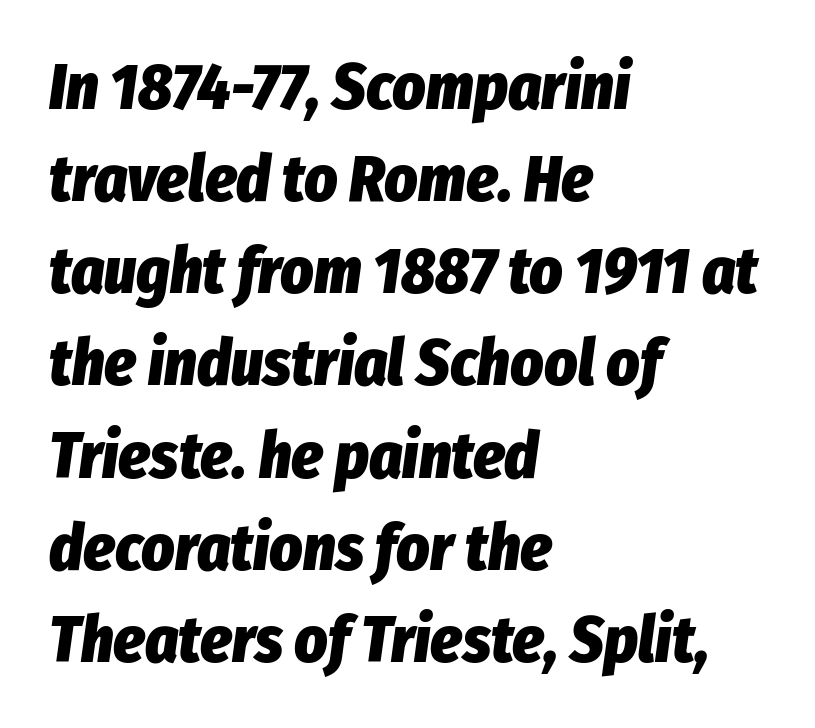
Honestly, the row spacing looks completely unremarkable. You'd pick this weight for a headline — it's a proper bold. Look at the tracking — it's just the regular setting, nothing added. Do the characters align in a grid? No, the font is proportional. Plain, unruled lines of type. The rendering applies a slant to the glyphs.
